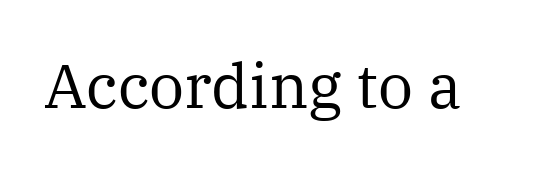
{"serif": "yes", "italic": "no", "bold": "no", "weight": "regular", "width": "normal", "stroke_contrast": "medium", "x_height": "medium", "monospaced": "no", "underline": "no", "letter_spacing": "normal", "letter_spacing_em": 0.0, "glyph_px": 62}
